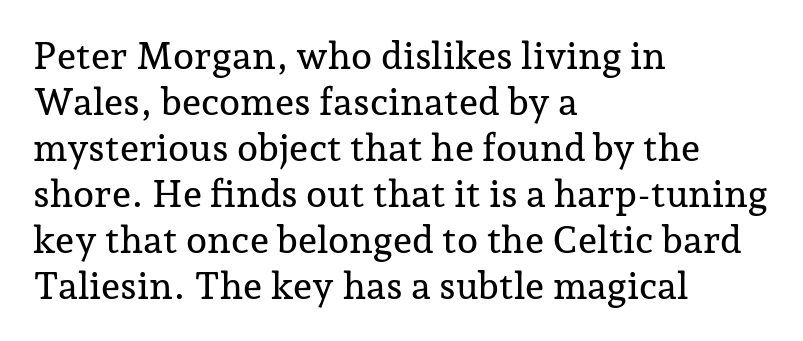
{"serif": "yes", "italic": "no", "width": "normal", "stroke_contrast": "low", "x_height": "medium", "monospaced": "no", "underline": "no", "align": "left", "line_spacing_ratio": 1.21, "letter_spacing": "normal", "letter_spacing_em": 0.0, "glyph_px": 38}
